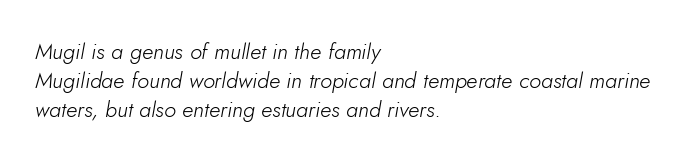
The image shows 22 px text type, italic (leaning right); set left-aligned, normal line spacing (1.32x), normal letter spacing, not underlined.
